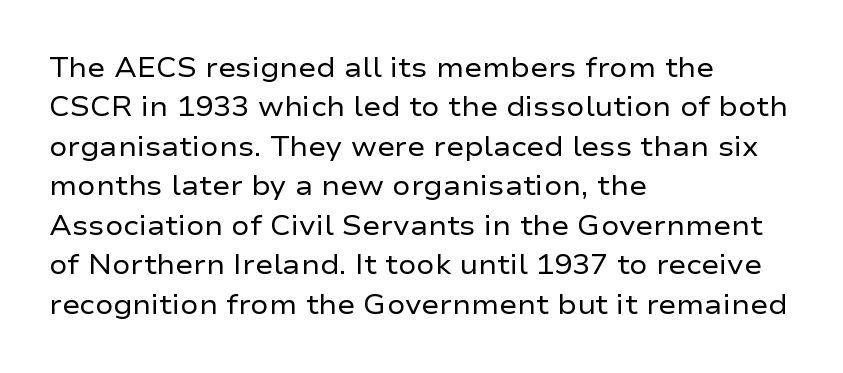
The image shows 27 px text type, upright; set left-aligned, normal line spacing (1.46x), normal letter spacing, not underlined.
